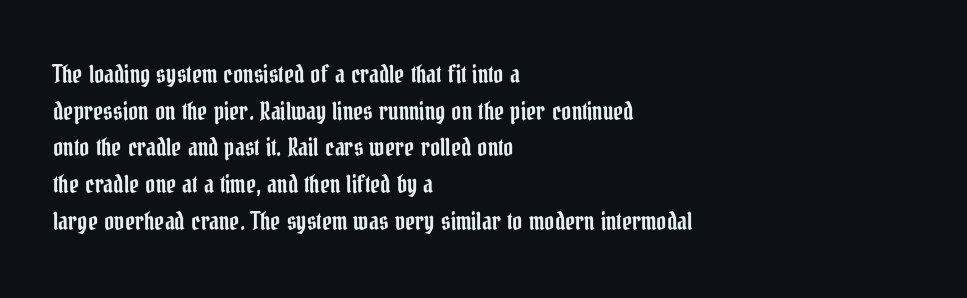
{"italic": "no", "underline": "no", "align": "left", "line_spacing": "normal", "line_spacing_ratio": 1.53, "letter_spacing": "normal", "letter_spacing_em": 0.0, "glyph_px": 24}
